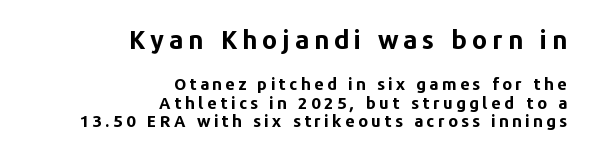
Successive baselines arrive quickly, one right under another. Weight check: bold — yes, fully. Scale decreases going downward across the two blocks. Horizontally, the lines are justified to the trailing edge only. The specimen omits any rule beneath the text block's lines. Designer's note — italics off, roman on.
